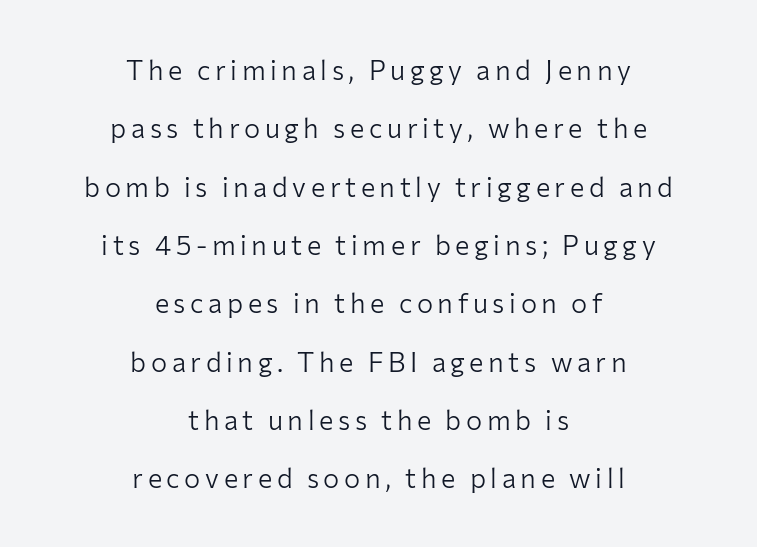
Q: Is the text bold? A: No.
Q: Is the text italic (slanted)? A: No, it is upright.
Q: Is the text underlined? A: No.
Q: How is the paragraph aligned? A: Centered.
Q: Is the spacing between lines tight, normal or loose? A: Loose.
